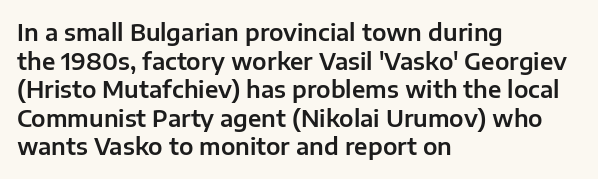
{"italic": "no", "underline": "no", "align": "left", "line_spacing_ratio": 1.24, "letter_spacing": "normal", "letter_spacing_em": 0.0, "glyph_px": 23}
